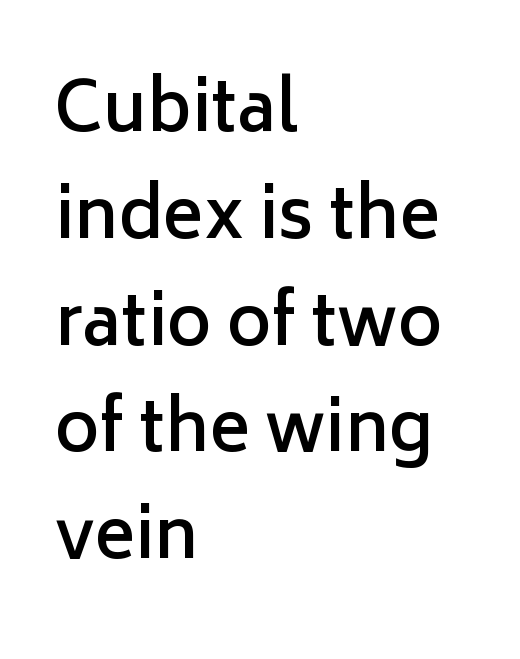
Character widths vary here, with narrow letters taking less room than wide ones. Spacing between characters is what you'd get straight out of the box. Honestly, there is no underline to notice here at all. Check where the strokes stop: nothing finishes them off — pure sans. Line beginnings align vertically; line endings do not. Strokes here are thickened, but only to semibold level.
